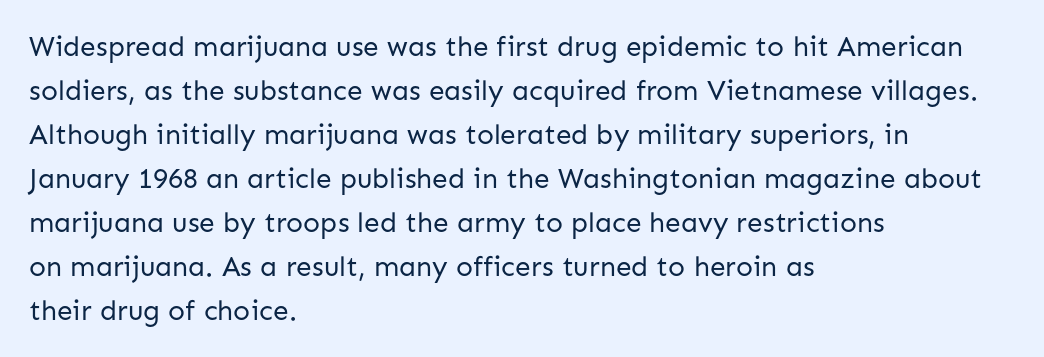
Unlike a traditional serif, this face leaves its strokes unadorned. Leftover space on each line is placed entirely after the last word. Is this a fixed-width face? No — the glyphs have proportional, varying widths. Has an underline been added? It has not. Style check: upright. Each stroke keeps to a modest, everyday thickness or less.
